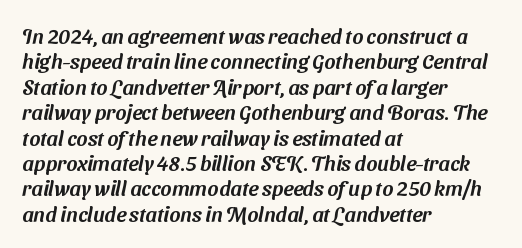
Q: Is the text underlined? A: No.
Q: How is the paragraph aligned? A: Left-aligned.
Q: Is the spacing between letters normal or unusually wide? A: Normal.
